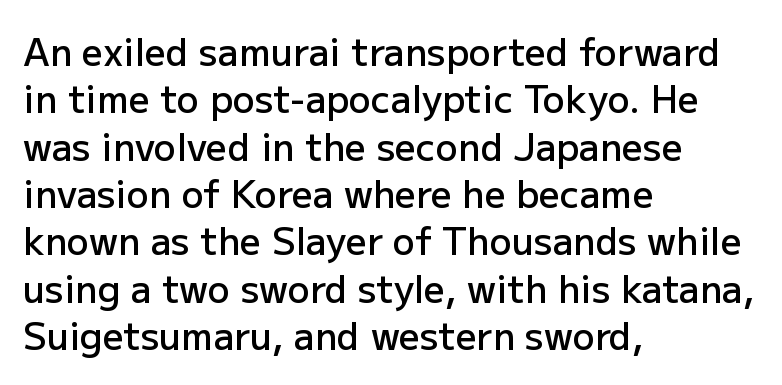
{"serif": "no", "italic": "no", "bold": "semi", "weight": "semibold", "width": "normal", "stroke_contrast": "low", "x_height": "medium", "monospaced": "no", "underline": "no", "align": "left", "line_spacing": "normal", "line_spacing_ratio": 1.28, "letter_spacing": "normal", "letter_spacing_em": 0.0, "glyph_px": 37}
